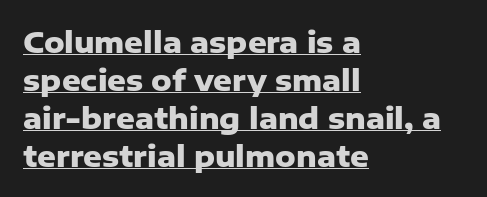
{"serif": "no", "italic": "no", "bold": "yes", "weight": "heavy", "width": "normal", "stroke_contrast": "low", "x_height": "medium", "monospaced": "no", "underline": "yes", "align": "left", "line_spacing": "normal", "line_spacing_ratio": 1.31, "letter_spacing": "normal", "letter_spacing_em": 0.0, "glyph_px": 29}
